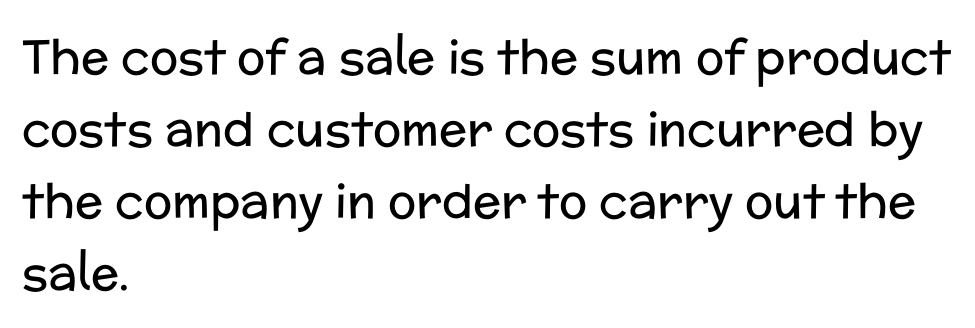
Unbolded letterforms with no extra heft. Each letter keeps its own natural width here, so spacing adapts to shape. How would I describe the line gaps? Plain and ordinary. Each word holds together tightly as a unit, with standard inter-letter gaps.
